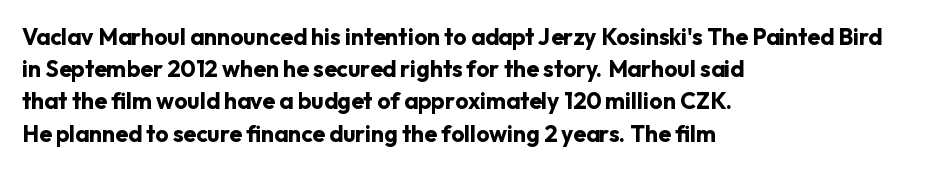
Q: Is the text bold? A: Yes.
Q: Is the text italic (slanted)? A: No, it is upright.
Q: Is the text underlined? A: No.
Q: How is the paragraph aligned? A: Left-aligned.
Q: Is the spacing between letters normal or unusually wide? A: Normal.
Q: Is the spacing between lines tight, normal or loose? A: Normal.
